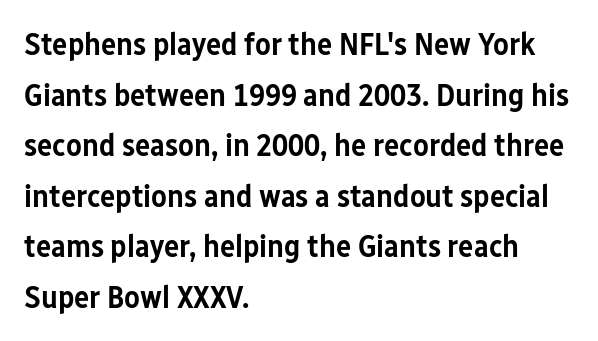
The image shows 32 px semibold, condensed sans-serif type, upright; set left-aligned, normal line spacing (1.58x), normal letter spacing, not underlined; low stroke contrast and a medium x-height.
